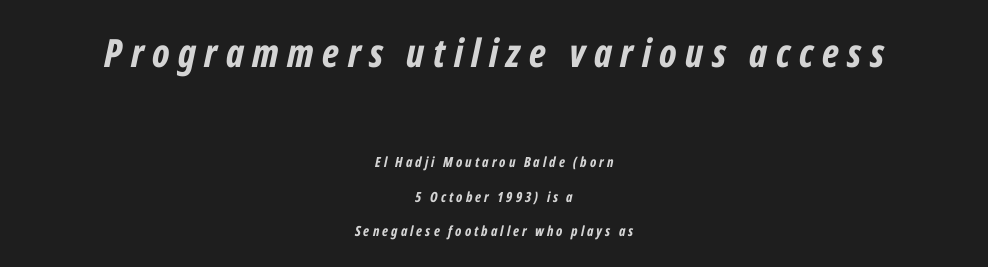
{"italic": "yes", "lean": "right", "slant_degrees": 12, "bold": "yes", "weight": "bold", "width": "condensed", "stroke_contrast": "low", "x_height": "medium", "monospaced": "no", "underline": "no", "align": "center", "line_spacing": "loose", "line_spacing_ratio": 2.46, "letter_spacing": "wide", "letter_spacing_em": 0.22, "larger_block": "first", "size_ratio": 2.79, "glyph_px": 39}
